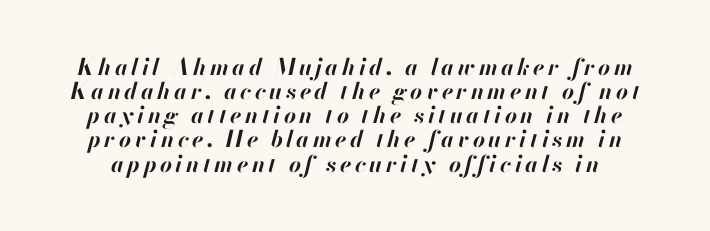
The image shows 23 px bold type, italic (leaning right); set tight line spacing (1.05x), not underlined.
